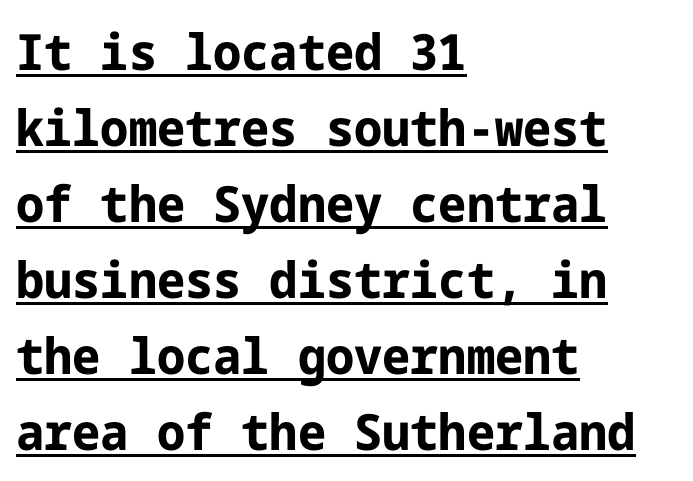
Q: Is the text bold? A: Yes.
Q: Is the text italic (slanted)? A: No, it is upright.
Q: Is the typeface a serif or a sans-serif typeface? A: Sans-serif.
Q: Is the text underlined? A: Yes.
Q: How is the paragraph aligned? A: Left-aligned.
Q: Is the spacing between letters normal or unusually wide? A: Normal.
Q: Is the spacing between lines tight, normal or loose? A: Normal.
Q: Width (condensed, normal, or wide)? A: Normal.
Q: Stroke contrast? A: Low.
Q: x-height? A: Medium.
